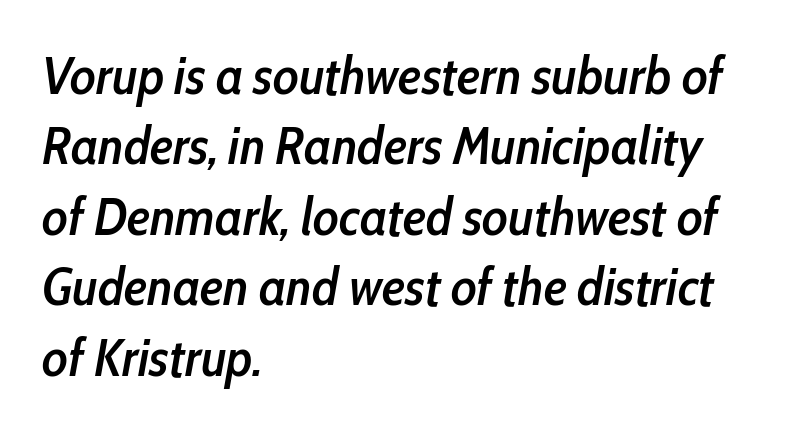
Q: Is the text bold? A: Semi-bold.
Q: Is the text italic (slanted)? A: Yes, it leans right by about 10 degrees.
Q: Is the text underlined? A: No.
Q: How is the paragraph aligned? A: Left-aligned.
Q: Is the spacing between letters normal or unusually wide? A: Normal.
Q: Is the spacing between lines tight, normal or loose? A: Normal.
Q: Width (condensed, normal, or wide)? A: Condensed.
Q: Stroke contrast? A: Low.
Q: x-height? A: Medium.
Q: Monospaced? A: No.
